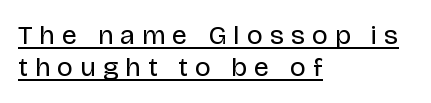
{"italic": "no", "bold": "no", "underline": "yes", "align": "left", "line_spacing_ratio": 1.19, "letter_spacing": "wide", "letter_spacing_em": 0.26, "glyph_px": 27}
